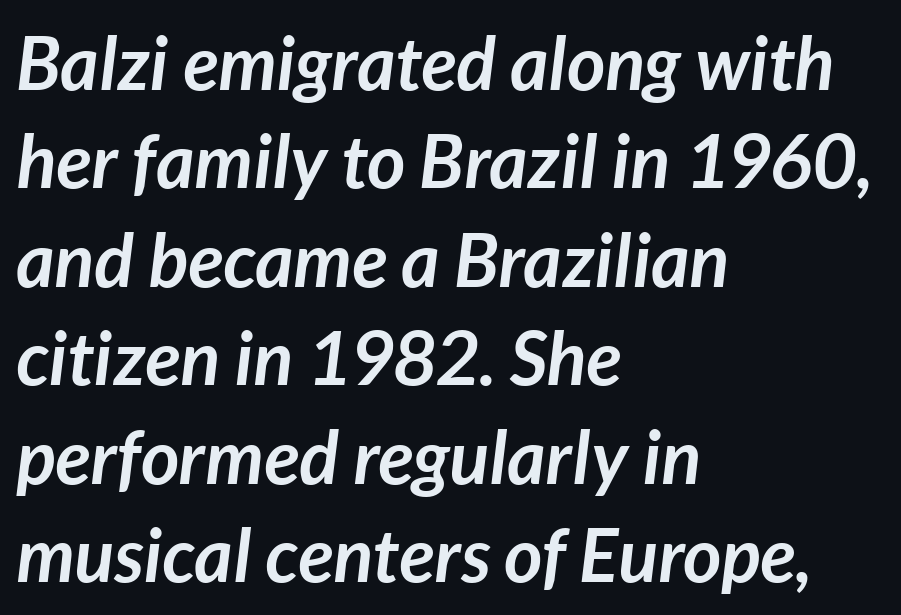
{"italic": "yes", "lean": "right", "slant_degrees": 7, "bold": "yes", "weight": "semibold", "width": "normal", "stroke_contrast": "low", "x_height": "medium", "monospaced": "no", "underline": "no", "align": "left", "line_spacing": "normal", "line_spacing_ratio": 1.33, "letter_spacing": "normal", "letter_spacing_em": 0.0, "glyph_px": 74}
